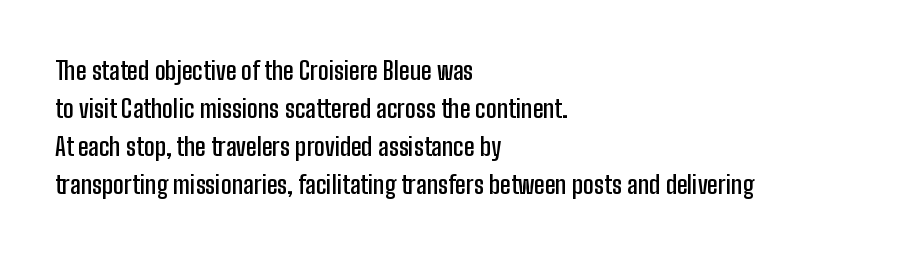
A roman cut, with each character standing at attention. The type is set solid horizontally, with unmodified tracking. These lines stack with their left ends in a neat column. Each glyph is drawn with semibold strokes, heavier than normal yet not fully bold.
